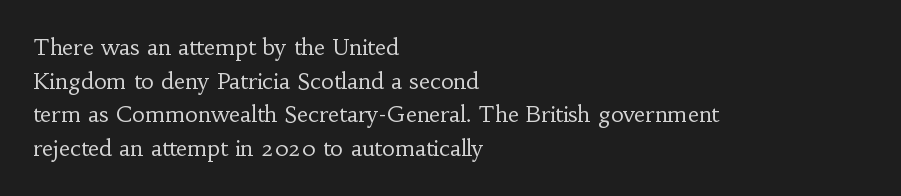
{"italic": "no", "bold": "no", "underline": "no", "align": "left", "line_spacing": "normal", "line_spacing_ratio": 1.53, "letter_spacing": "normal", "letter_spacing_em": 0.0, "glyph_px": 22}
